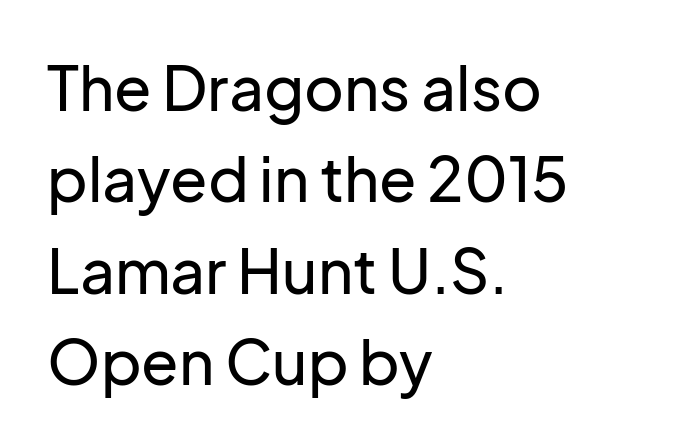
This rendering employs a face without finishing strokes, i.e., a sans-serif. Does extra space separate the letters? No, they use regular spacing. Plain, unruled lines of type. This is roman type, the default non-slanted kind. A typesetter would call this proportional, since set widths differ per character.
